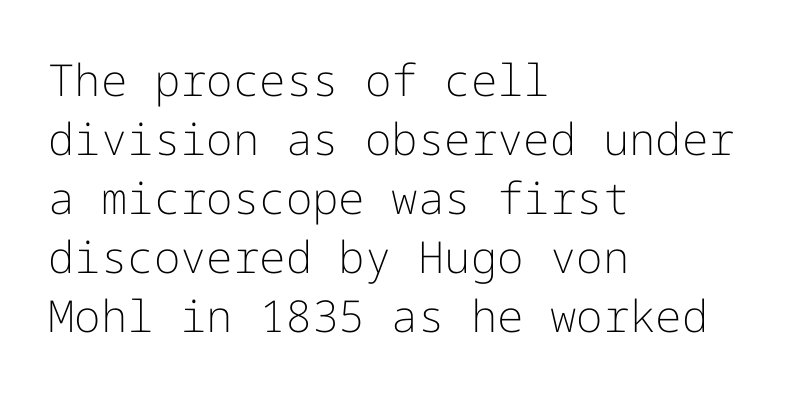
The image shows 44 px light sans-serif type, upright; set left-aligned, normal line spacing (1.34x), normal letter spacing, not underlined; low stroke contrast and a medium x-height.
